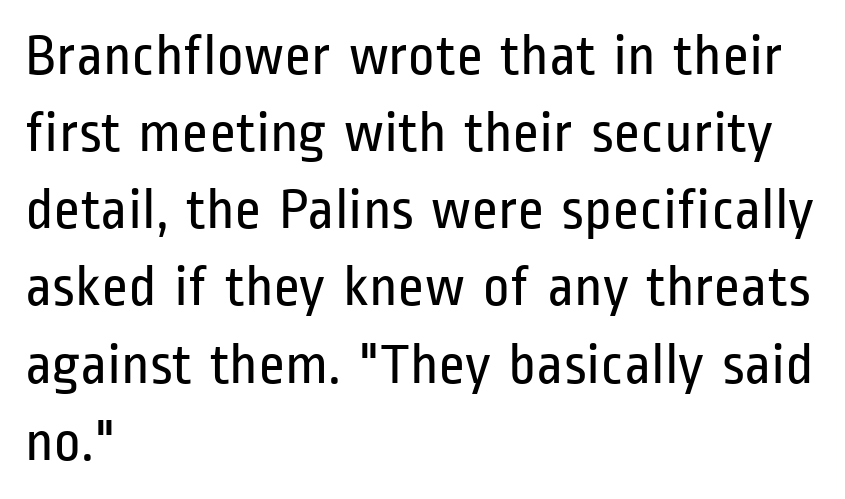
The area under the type is left untouched. In terms of letterform style, serifs are entirely absent. The rendering uses natural spacing where letterforms have individual widths. The line texture is even and compact thanks to regular tracking.
